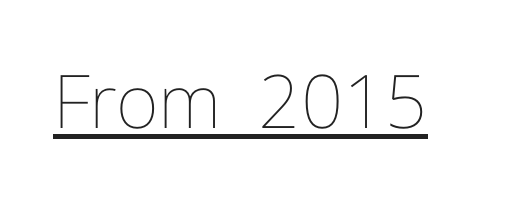
{"italic": "no", "bold": "no", "weight": "thin", "width": "normal", "stroke_contrast": "low", "x_height": "medium", "monospaced": "no", "underline": "yes", "letter_spacing": "normal", "letter_spacing_em": 0.0, "glyph_px": 74}
